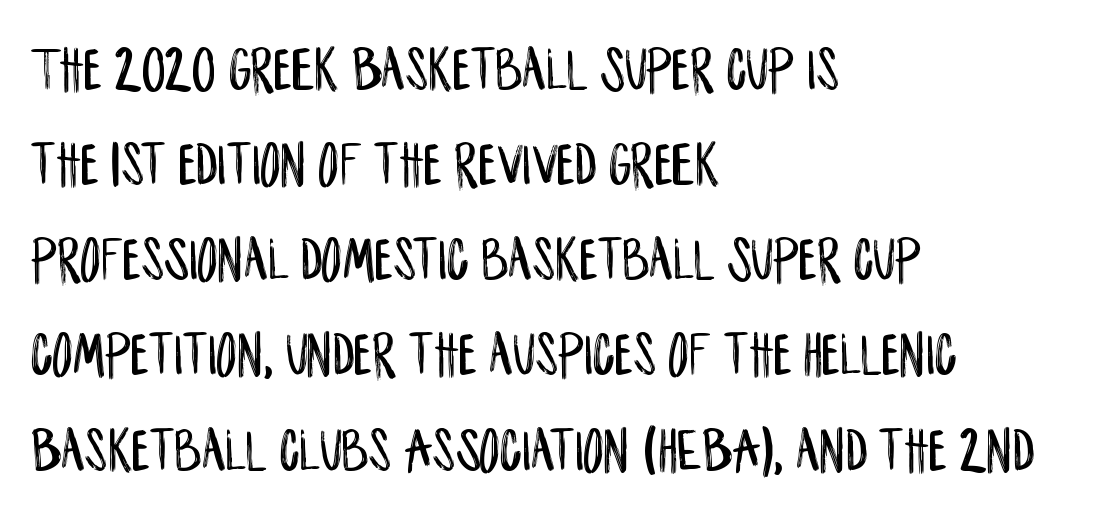
The image shows 63 px condensed sans-serif type, upright; set left-aligned, normal line spacing (1.51x), normal letter spacing, not underlined; low stroke contrast and a large x-height.
